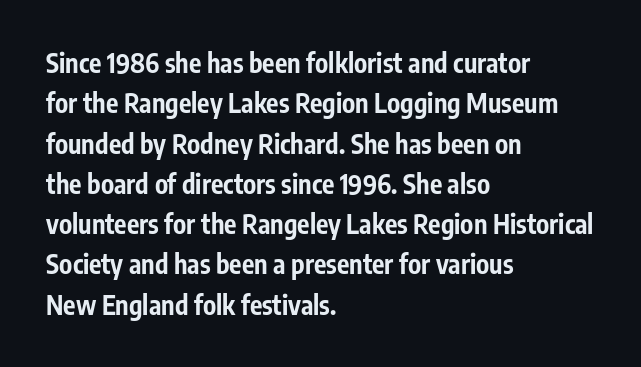
A classic flush-left, rag-right setting is used for this passage. Rows of type keep a routine distance in the vertical direction. Descenders are the only things crossing below the line. The strokes are fattened all the way to bold. Tracking value appears to be zero — textbook default spacing.
